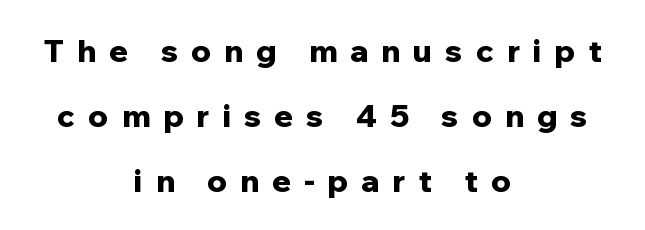
The image shows 31 px bold sans-serif type, upright; set centered, loose line spacing (2.09x), unusually wide letter spacing (+0.42 em), not underlined; low stroke contrast and a medium x-height.
